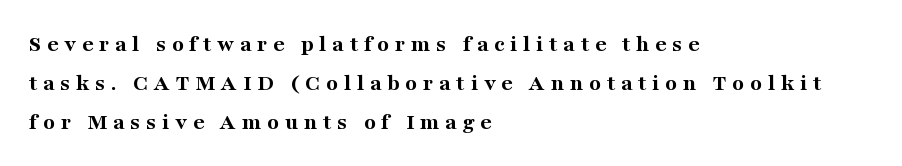
Quick note: not italic, upright. As a designer I'd log this as weight 700, bold. In terms of leading, this rendering sits right in the middle. Words float on clear page, feet unadorned. Here the glyphs are tracked loosely, breaking word shapes into spaced letters. If you drew a ruler down the left edge, every line would touch it.
